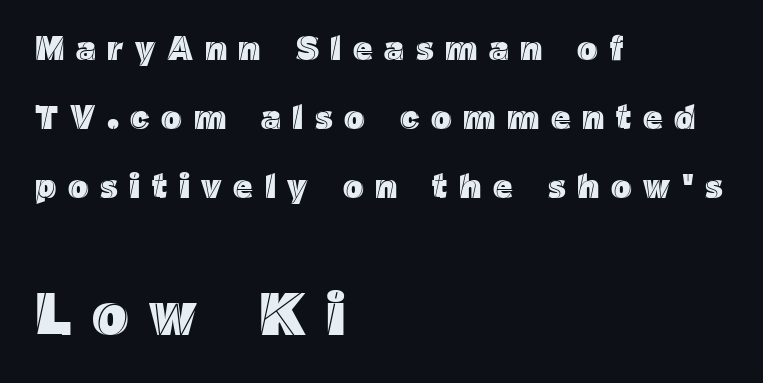
{"italic": "no", "width": "normal", "x_height": "medium", "monospaced": "no", "underline": "no", "align": "left", "line_spacing": "loose", "line_spacing_ratio": 2.03, "letter_spacing": "wide", "letter_spacing_em": 0.34, "larger_block": "second", "size_ratio": 1.76, "glyph_px": 60}
